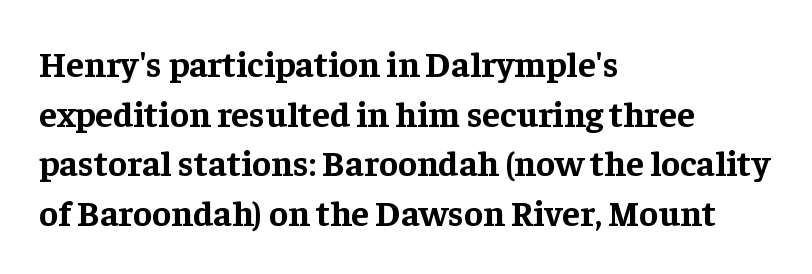
The image shows 36 px bold serif type, upright; set left-aligned, normal line spacing (1.38x), normal letter spacing, not underlined; low stroke contrast and a medium x-height.
